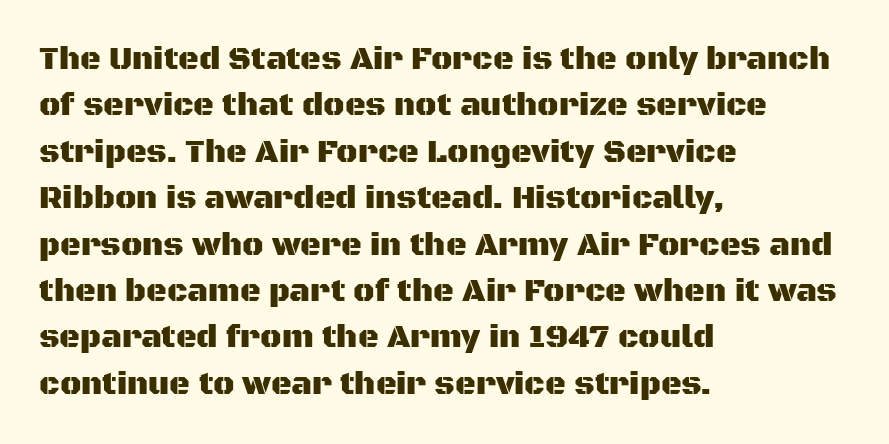
{"serif": "no", "italic": "no", "width": "normal", "stroke_contrast": "medium", "x_height": "large", "monospaced": "no", "underline": "no", "align": "left", "line_spacing": "normal", "line_spacing_ratio": 1.45, "letter_spacing": "normal", "letter_spacing_em": 0.0, "glyph_px": 32}
